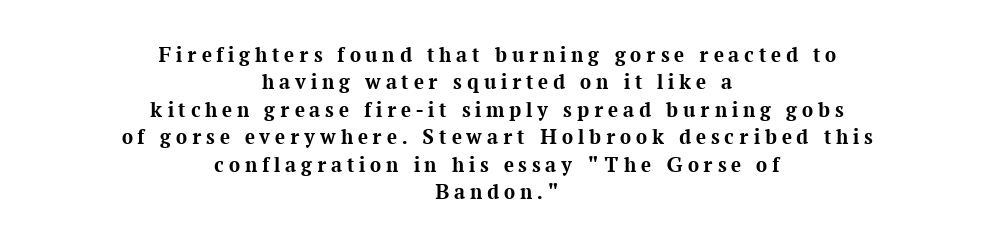
A dark, heavy texture on the line: the type is bold. The tracking jumps out immediately: characters are airy and widely separated. Baseline-to-baseline distance is the conventional proportion of letter height. A clean baseline with only descenders dipping below it. The text block is weighted toward neither margin, spreading evenly from the middle. This is the regular roman posture of the typeface.
